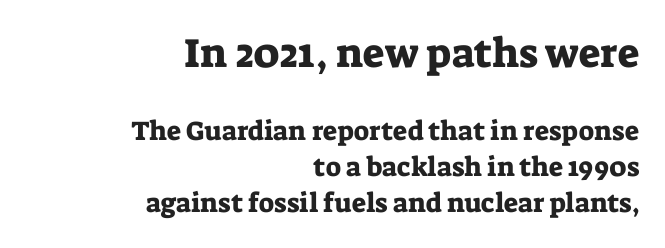
{"serif": "yes", "italic": "no", "width": "normal", "stroke_contrast": "low", "x_height": "medium", "monospaced": "no", "underline": "no", "align": "right", "line_spacing": "normal", "line_spacing_ratio": 1.33, "letter_spacing": "normal", "letter_spacing_em": 0.0, "larger_block": "first", "size_ratio": 1.52, "glyph_px": 41}
